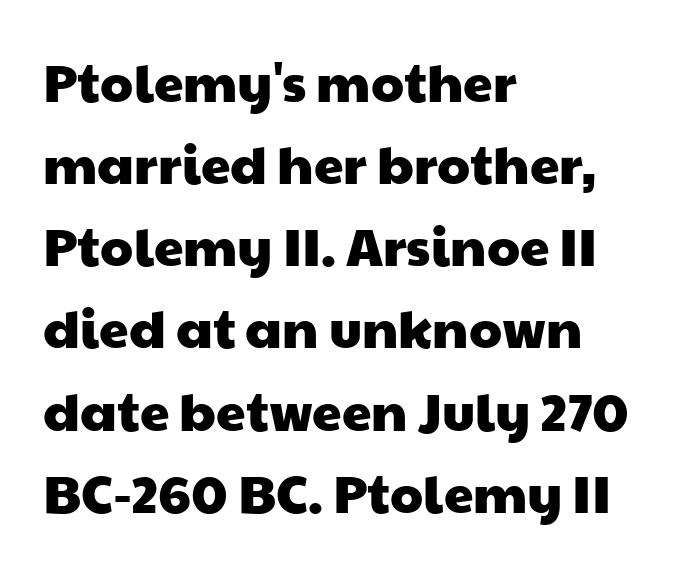
{"serif": "no", "width": "wide", "stroke_contrast": "low", "x_height": "medium", "monospaced": "no", "underline": "no", "align": "left", "line_spacing": "normal", "line_spacing_ratio": 1.55, "letter_spacing": "normal", "letter_spacing_em": 0.0, "glyph_px": 53}
